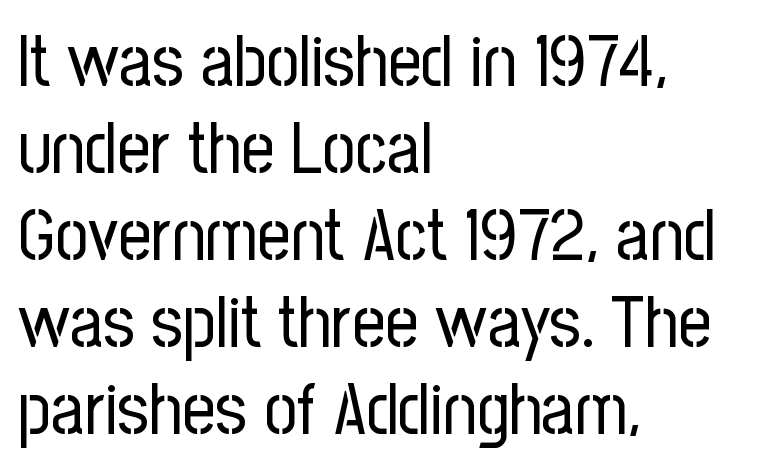
Which margin do the lines hug? The left one — the right edge is uneven. The zone under the glyphs is completely vacant. Italic: no, the glyphs are upright roman. Letterform terminals end flat and unadorned throughout the passage. Heft: none added — not bold. Nobody touched the tracking dial on this one.
